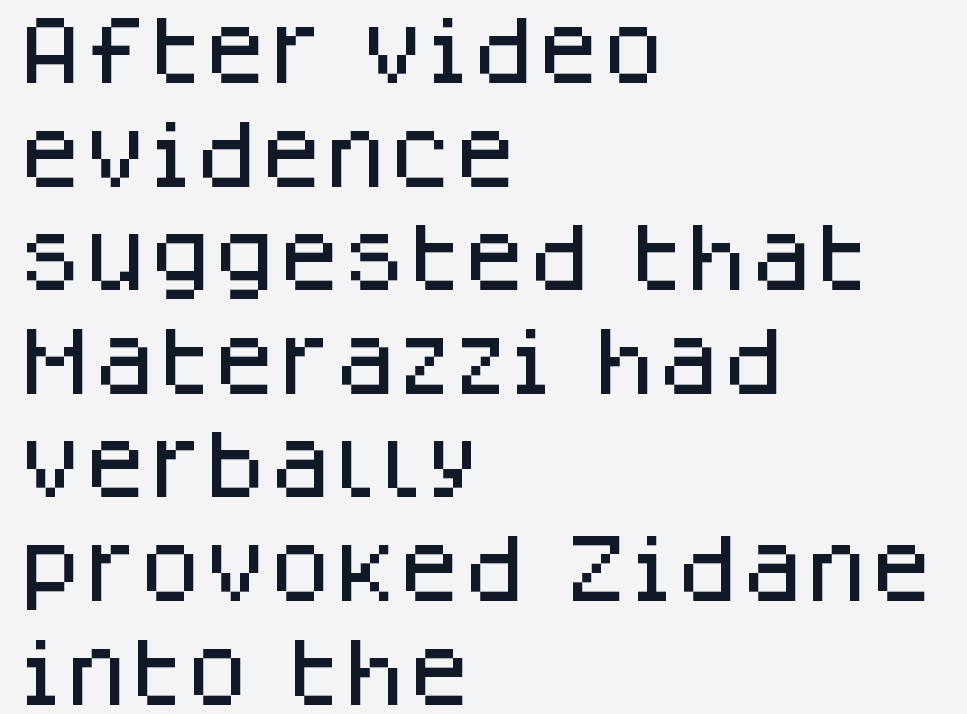
Only glyphs here, with clear space below each row. Compared with typical body copy, the letter spacing here is the same. Is there much room between lines? A standard amount, neither cramped nor airy. The rendering uses natural spacing where letterforms have individual widths. Grotesque or geometric, the face here clearly has no serifs. The lettering holds an erect, upright posture throughout.
